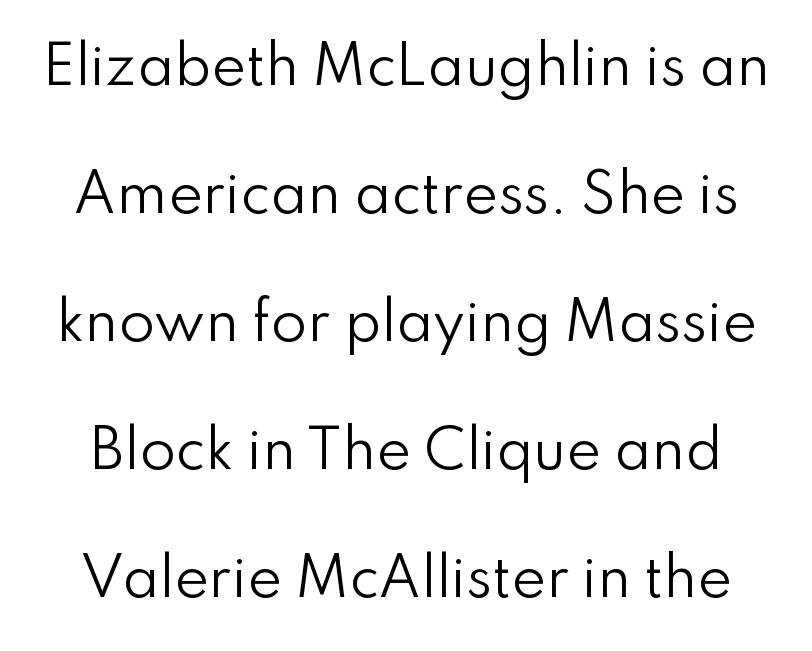
I'd call this a sans setting — the letters go barefoot. Leading: increased. Think of a printed novel: that variable character pitch is what you see here. The typography opts for an upright posture over an oblique one. Letters rest on an invisible, unmarked baseline. The weight tops out at a normal text grade.
